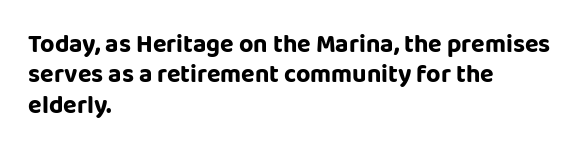
The typography opts for an upright posture over an oblique one. The letterforms sit shoulder to shoulder at normal distance. Compared with a centered layout, this one pins lines to the left instead. Descenders are the only things crossing below the line.
